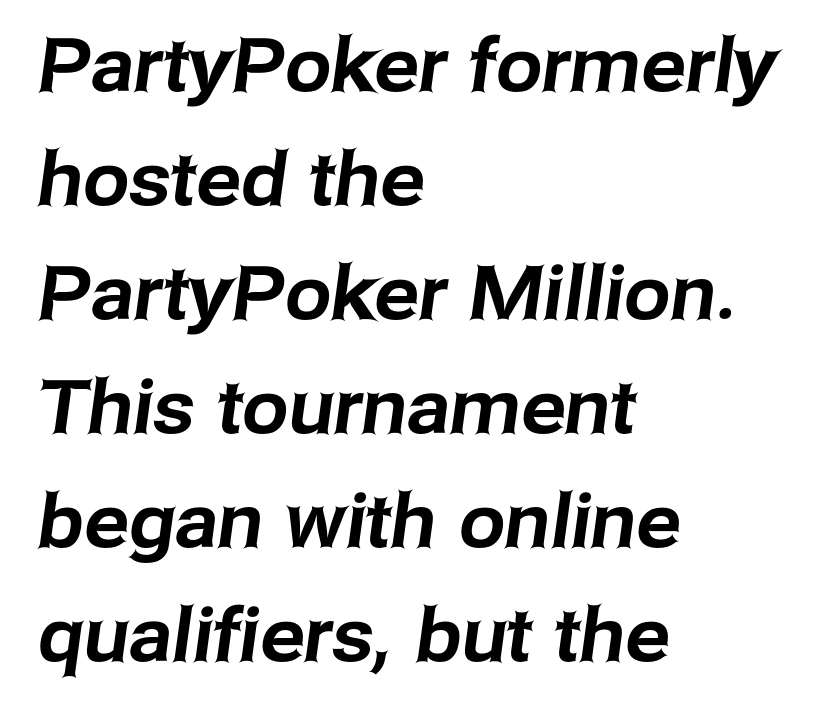
{"serif": "no", "width": "normal", "stroke_contrast": "low", "x_height": "medium", "monospaced": "no", "underline": "no", "align": "left", "line_spacing": "normal", "line_spacing_ratio": 1.54, "letter_spacing": "normal", "letter_spacing_em": 0.0, "glyph_px": 74}
